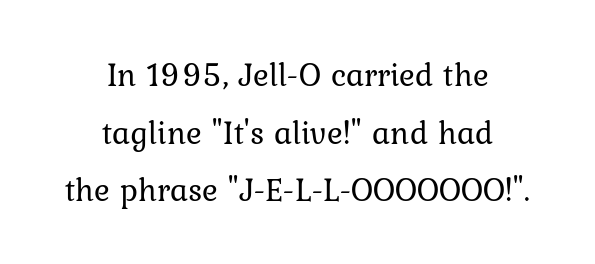
The image shows 33 px regular-weight type, upright; set centered, line spacing 1.75x, normal letter spacing, not underlined; low stroke contrast and a medium x-height.
